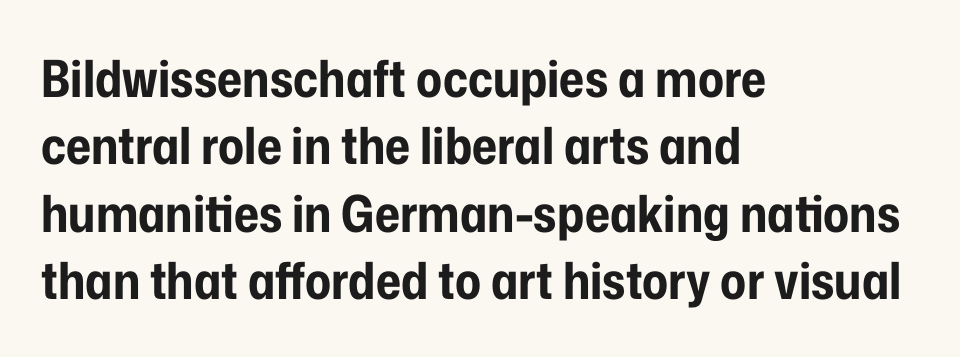
The image shows 51 px bold, condensed sans-serif type, upright; set left-aligned, normal line spacing (1.32x), normal letter spacing, not underlined; low stroke contrast and a medium x-height.
